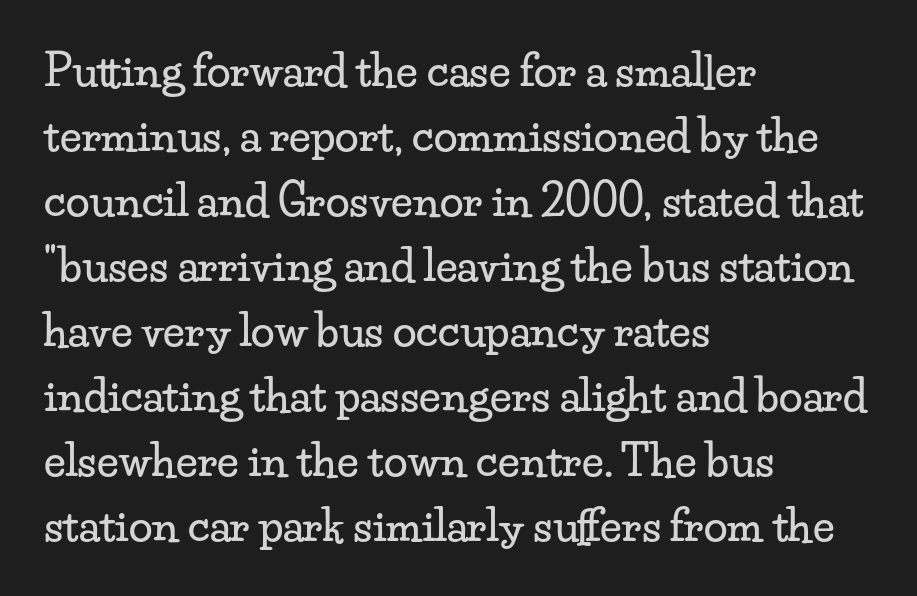
Q: Is the text italic (slanted)? A: No, it is upright.
Q: Is the typeface a serif or a sans-serif typeface? A: Serif.
Q: Is the text underlined? A: No.
Q: How is the paragraph aligned? A: Left-aligned.
Q: Is the spacing between letters normal or unusually wide? A: Normal.
Q: Is the spacing between lines tight, normal or loose? A: Normal.
Q: Width (condensed, normal, or wide)? A: Wide.
Q: Stroke contrast? A: Low.
Q: x-height? A: Small.
Q: Monospaced? A: No.
